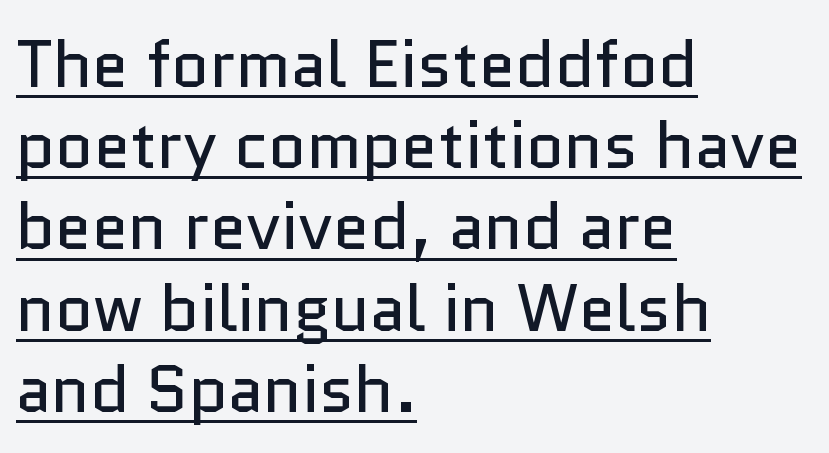
{"serif": "no", "italic": "no", "bold": "no", "weight": "regular", "width": "normal", "stroke_contrast": "low", "x_height": "medium", "monospaced": "no", "underline": "yes", "align": "left", "line_spacing_ratio": 1.23, "letter_spacing": "normal", "letter_spacing_em": 0.0, "glyph_px": 66}
